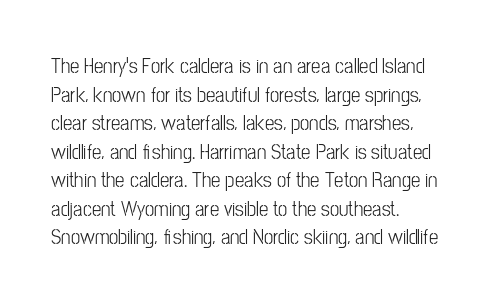
Line beginnings align vertically; line endings do not. Whoever set this chose a conventional vertical rhythm. Stroke mass is kept to a normal reading level or below. Nobody touched the tracking dial on this one.
